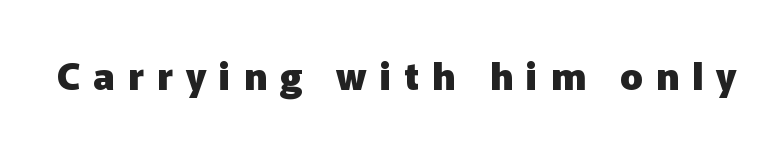
No feet cap the strokes, marking this as sans-serif type. Plain, unruled lines of type. Ascenders rise straight up at ninety degrees. These lines carry a lot of weight — the face is fully bold. Character widths vary here, with narrow letters taking less room than wide ones. There is plenty of visible air inserted between adjacent glyphs.
